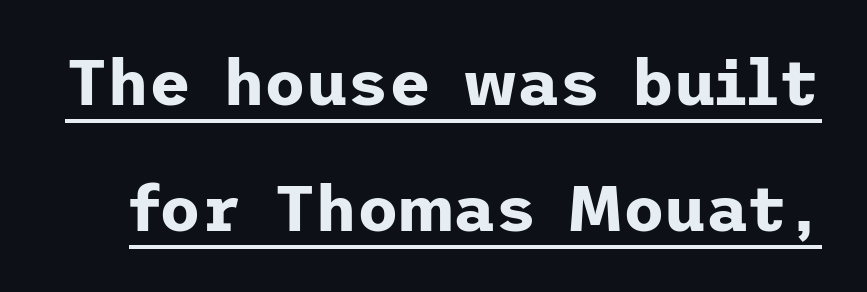
Words appear dense and cohesive because spacing is normal. Does the type have serifs? No, each stem ends abruptly. Like a heading marked for emphasis, these lines bear an underscore. Quick note: interline space is abundant. Is there any slant? The stems are plumb. Heft: maximum for text — a bold.
